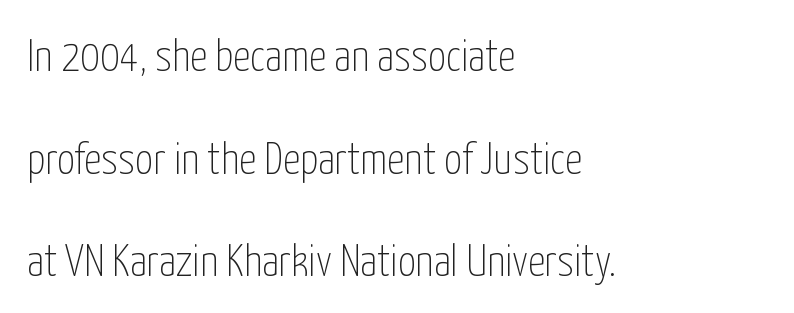
{"serif": "no", "italic": "no", "bold": "no", "weight": "thin", "width": "condensed", "stroke_contrast": "low", "x_height": "medium", "monospaced": "no", "underline": "no", "align": "left", "line_spacing": "loose", "line_spacing_ratio": 2.33, "letter_spacing": "normal", "letter_spacing_em": 0.0, "glyph_px": 44}
